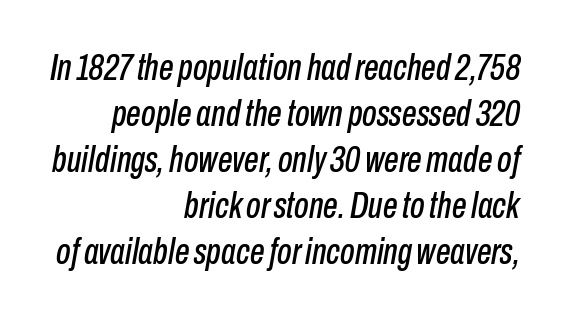
Right-aligned paragraph, ragged on the left. Inter-character spacing is left at the font's built-in metrics. The face used here has a pronounced slope to its letters. Here the designer chose a conventional face with non-uniform glyph widths. Descenders are the only things crossing below the line.
